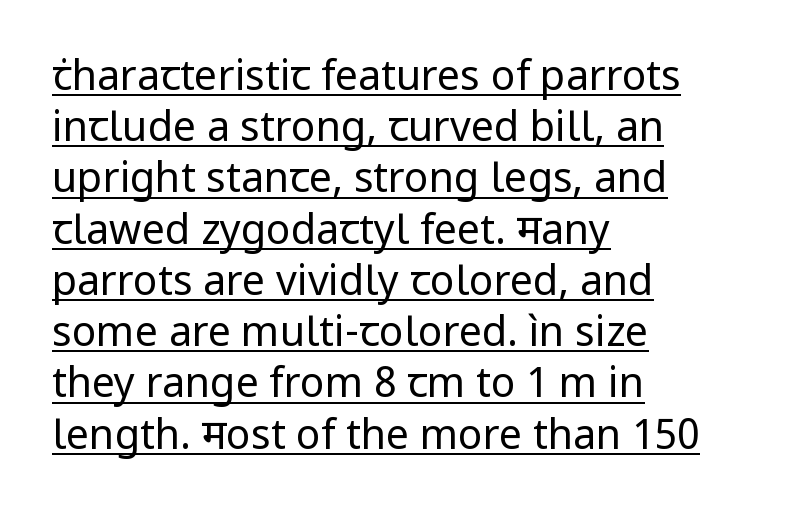
Q: Is the text bold? A: No.
Q: Is the text italic (slanted)? A: No, it is upright.
Q: Is the typeface a serif or a sans-serif typeface? A: Sans-serif.
Q: Is the text underlined? A: Yes.
Q: How is the paragraph aligned? A: Left-aligned.
Q: Is the spacing between letters normal or unusually wide? A: Normal.
Q: Is the spacing between lines tight, normal or loose? A: Normal.
Q: Width (condensed, normal, or wide)? A: Normal.
Q: Stroke contrast? A: Low.
Q: x-height? A: Medium.
Q: Monospaced? A: No.
